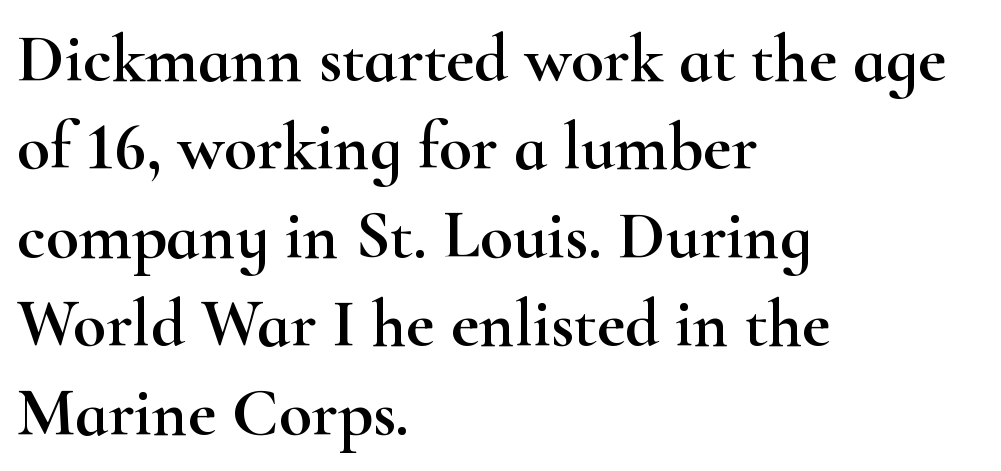
The type sits square on the baseline with zero lean. Horizontal alignment here is leftward, the default for most running prose. One glance says typical: line gaps are just what's usual. Glance below the letters and you will spot only blank space. The passage shown is typed in a proportional face where columns would drift. The characters display serif detailing at their extremities.
